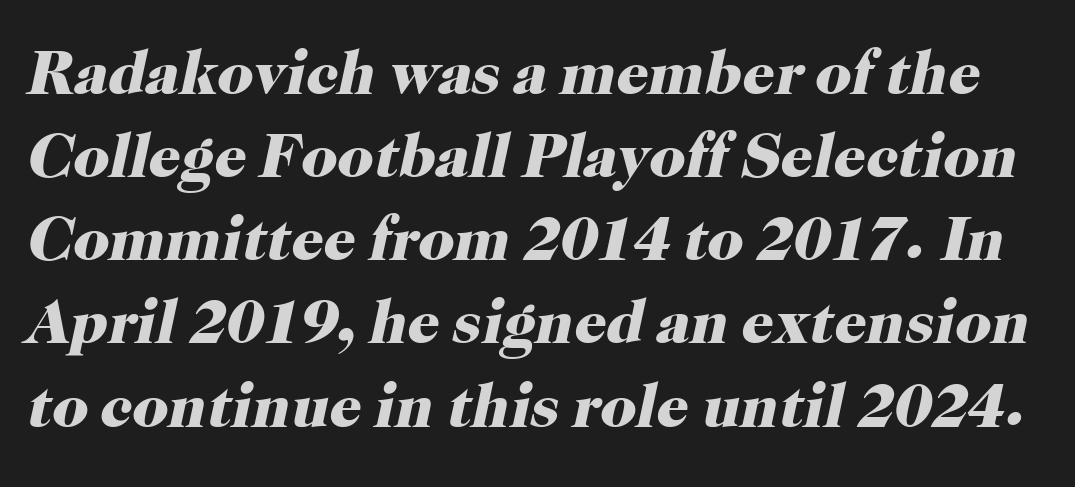
The image shows 63 px heavy serif type, italic (leaning right); set normal line spacing (1.32x), normal letter spacing, not underlined; high stroke contrast and a medium x-height.
